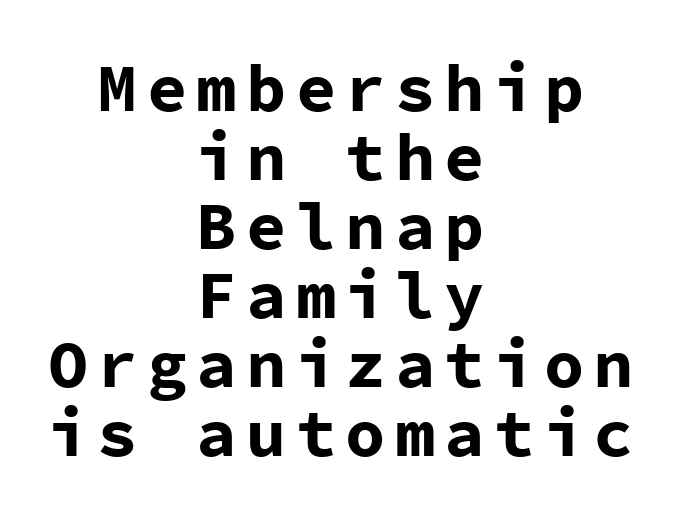
Note the uniform advance width — an 'i' takes as much space as an 'm'. These lines stack symmetrically, like a column narrowing and widening about its center. Decoration check: the copy has no underline. The passage shown stacks its lines with hardly any gap. Weight: bold.
